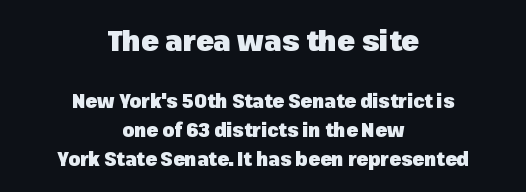
The image shows 29 px heavy sans-serif type, upright; set centered, normal line spacing (1.54x), normal letter spacing, not underlined; the first (top) block is 1.53x larger; low stroke contrast and a medium x-height.
